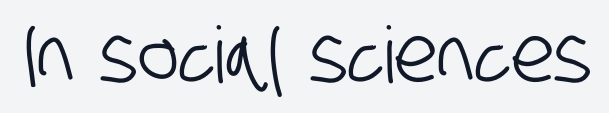
The image shows 78 px condensed sans-serif type; set normal letter spacing, not underlined; low stroke contrast and a large x-height.
